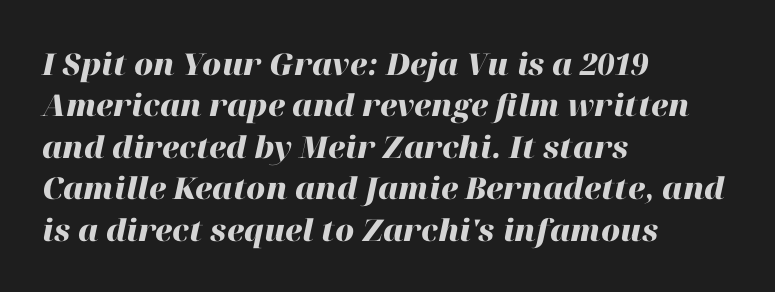
A typesetter would mark this as italic. Quick note: underline off. You could not count columns in this text — the font is proportionally spaced. Thick stems and heavy bowls — unmistakably bold. Interline gaps are of average width in this sample. The line texture is even and compact thanks to regular tracking.
